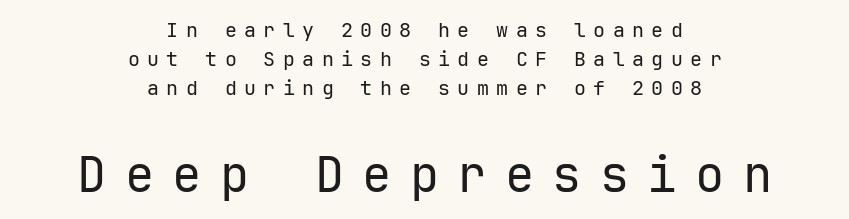
The image shows 49 px regular-weight sans-serif type, upright, monospaced; set centered, normal line spacing (1.44x), unusually wide letter spacing (+0.37 em), not underlined; the second (bottom) block is 2.45x larger; low stroke contrast and a medium x-height.
